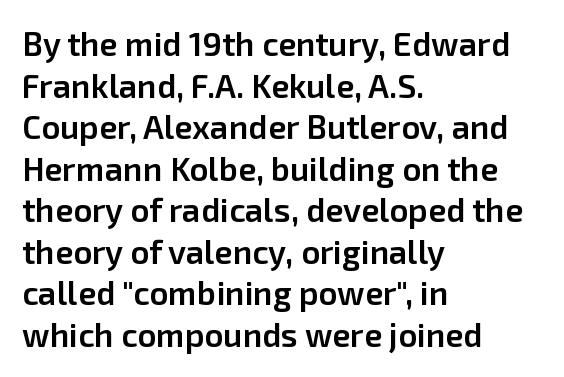
The image shows 33 px semibold sans-serif type, upright; set left-aligned, normal line spacing (1.26x), normal letter spacing, not underlined; low stroke contrast and a medium x-height.
